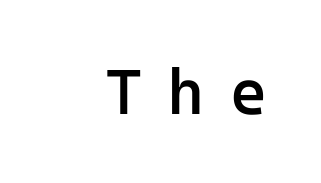
{"serif": "no", "italic": "no", "bold": "semi", "weight": "semibold", "width": "normal", "stroke_contrast": "low", "x_height": "medium", "monospaced": "yes", "underline": "no", "letter_spacing": "wide", "letter_spacing_em": 0.39, "glyph_px": 64}
